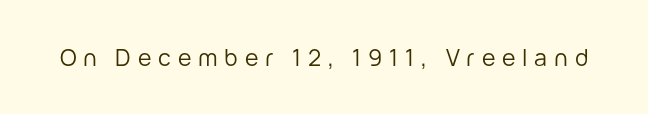
Upright lettering throughout. The type is letterspaced generously, with wide tracking. The font sits on the lighter half of the weight spectrum, regular included. The glyphs are unaccompanied by any horizontal stroke below them.
